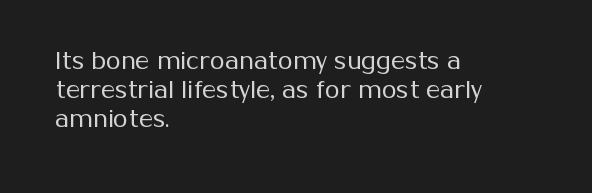
The image shows 24 px text type, upright; set left-aligned, line spacing 1.2x, normal letter spacing, not underlined.
